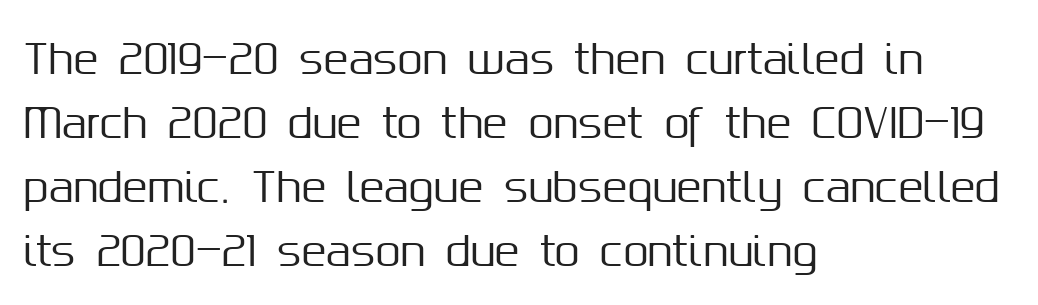
Q: Is the text italic (slanted)? A: No, it is upright.
Q: Is the typeface a serif or a sans-serif typeface? A: Sans-serif.
Q: Is the text underlined? A: No.
Q: How is the paragraph aligned? A: Left-aligned.
Q: Is the spacing between letters normal or unusually wide? A: Normal.
Q: Is the spacing between lines tight, normal or loose? A: Normal.
Q: Width (condensed, normal, or wide)? A: Normal.
Q: Stroke contrast? A: Medium.
Q: x-height? A: Medium.
Q: Monospaced? A: No.
